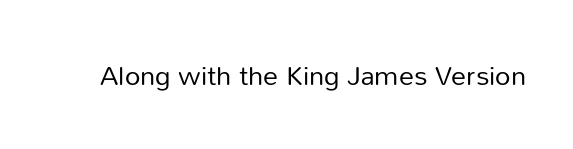
Q: Is the text bold? A: No.
Q: Is the text italic (slanted)? A: No, it is upright.
Q: Is the text underlined? A: No.
Q: Is the spacing between letters normal or unusually wide? A: Normal.
